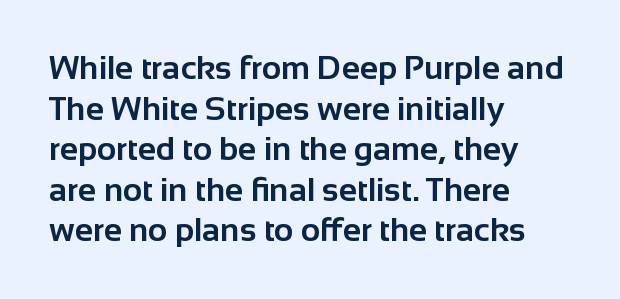
{"serif": "no", "italic": "no", "bold": "yes", "weight": "bold", "width": "normal", "stroke_contrast": "low", "x_height": "medium", "monospaced": "no", "underline": "no", "align": "left", "line_spacing_ratio": 1.23, "letter_spacing": "normal", "letter_spacing_em": 0.0, "glyph_px": 33}
